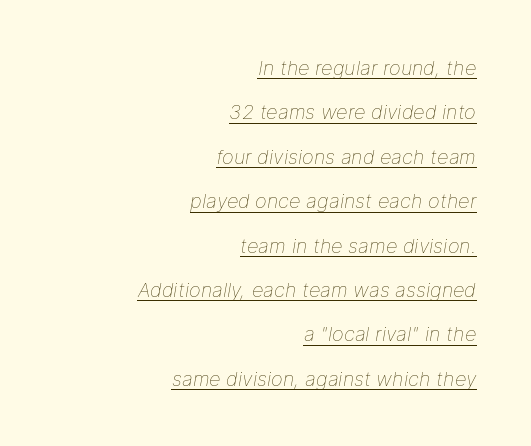
The face used here has a pronounced slope to its letters. The typesetter chose a ragged-left arrangement here. The specimen includes a rule beneath the text block's lines. You could fit nearly another row in the gap between these rows.
